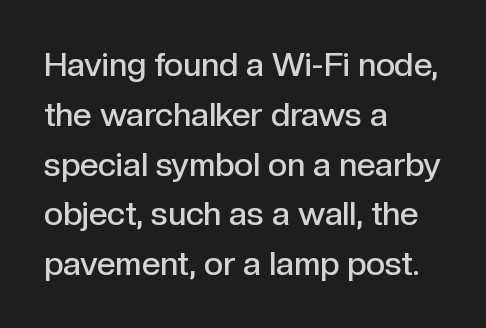
Tracking here is standard; glyphs follow each other at the usual distance. The face used here is a sans, in the tradition of grotesques and geometrics. This sample has the flowing, uneven cadence of proportional lettering. A clean baseline with only descenders dipping below it. Which margin do the lines hug? The left one — the right edge is uneven.
